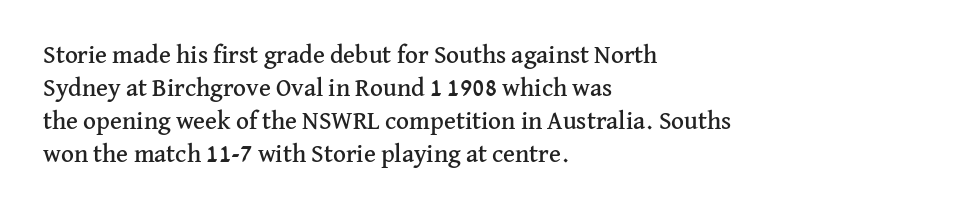
The image shows 25 px text type, upright; set left-aligned, normal line spacing (1.32x), normal letter spacing, not underlined.
